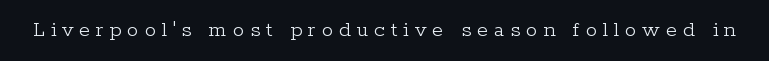
Q: Is the text bold? A: No.
Q: Is the text italic (slanted)? A: No, it is upright.
Q: Is the text underlined? A: No.
Q: Is the spacing between letters normal or unusually wide? A: Unusually wide.
